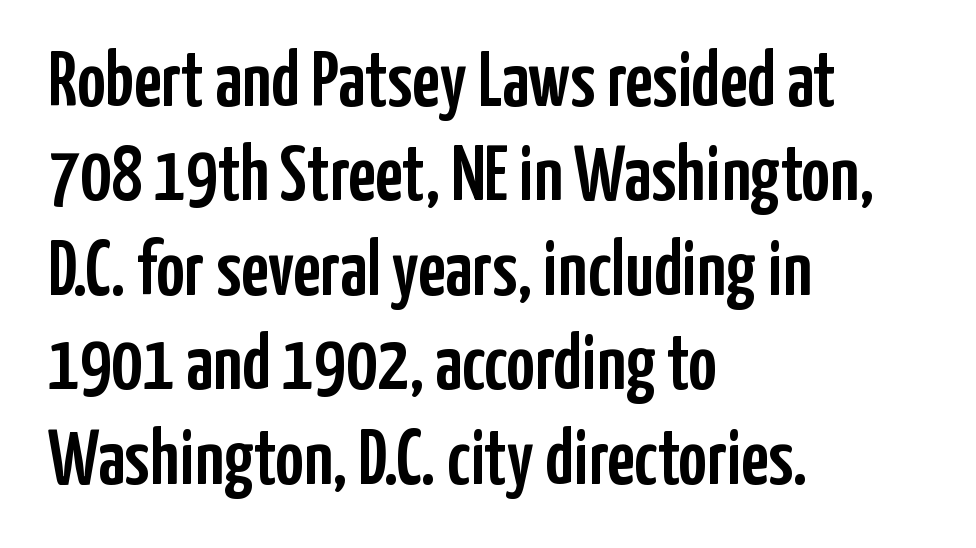
This rendering features lettering with no underline. Casual observation: everything's shoved over to the left. Character widths vary here, with narrow letters taking less room than wide ones. The typeface chosen for these lines omits serifs.
